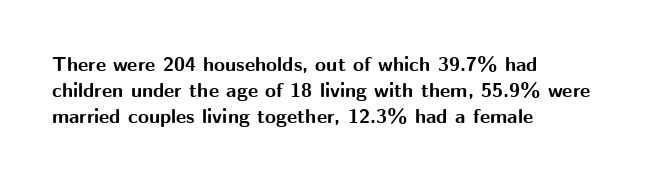
Q: Is the text bold? A: Yes.
Q: Is the text italic (slanted)? A: No, it is upright.
Q: Is the text underlined? A: No.
Q: How is the paragraph aligned? A: Left-aligned.
Q: Is the spacing between letters normal or unusually wide? A: Normal.
Q: Is the spacing between lines tight, normal or loose? A: Normal.
